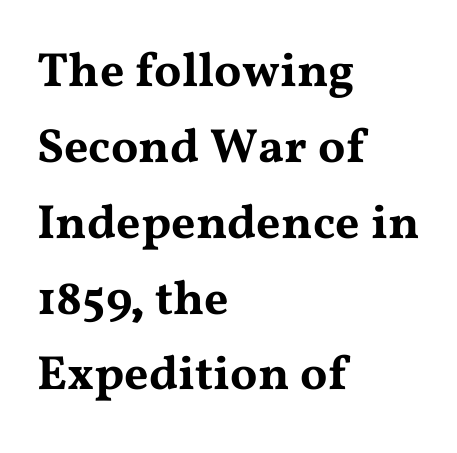
These lines are rendered in a variable-pitch font. The designer went with a serif here, giving each stem small feet. A normal amount of white space separates one row of letters from the next. Does the lettering tilt? It doesn't — this is upright. The foot of each line stays bare and open.
